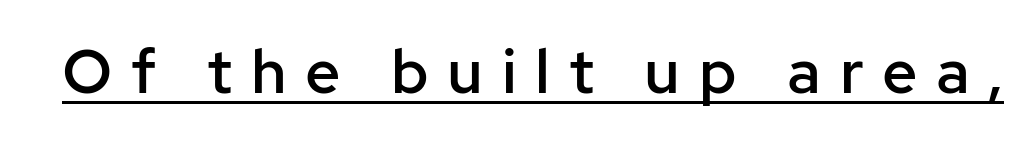
The font's upright variant was chosen for this text. The rendering uses a semibold face; strokes are thickened but not to full bold. The glyphs in this specimen are sans serif. A rule runs beneath these lines of type.
